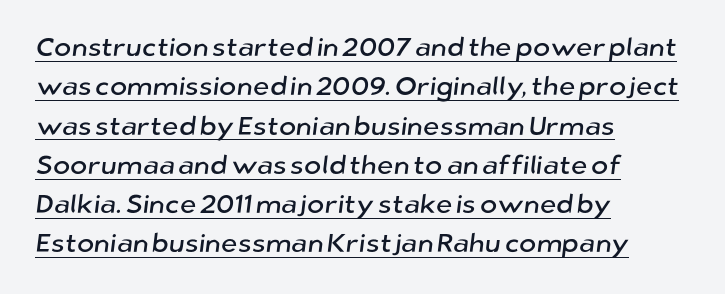
{"underline": "yes", "align": "left", "line_spacing": "normal", "line_spacing_ratio": 1.51, "letter_spacing": "normal", "letter_spacing_em": 0.0, "glyph_px": 26}
